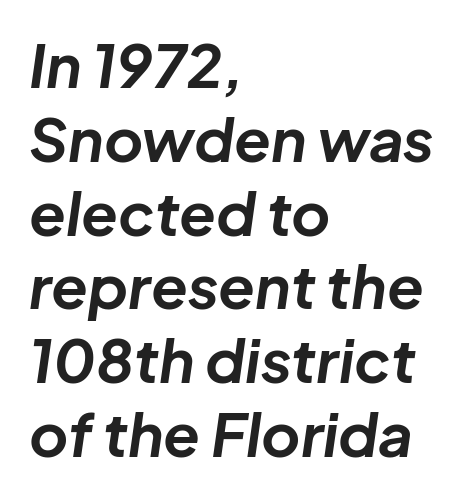
How are the letters spaced? Ordinarily, with no added tracking. A full-strength bold gives these letters their thick strokes. Think of a printed novel: that variable character pitch is what you see here. Line starts are locked; line ends wander. Descenders hang freely into open space.
